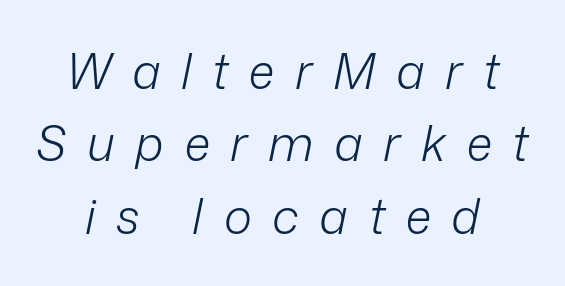
Would a proofreader flag this as italicized? Yes. A typesetter would call this proportional, since set widths differ per character. Each line is balanced around a shared central axis. The face used here is rendered with a markedly widened letterfit. Descender tails drop into unmarked territory.
